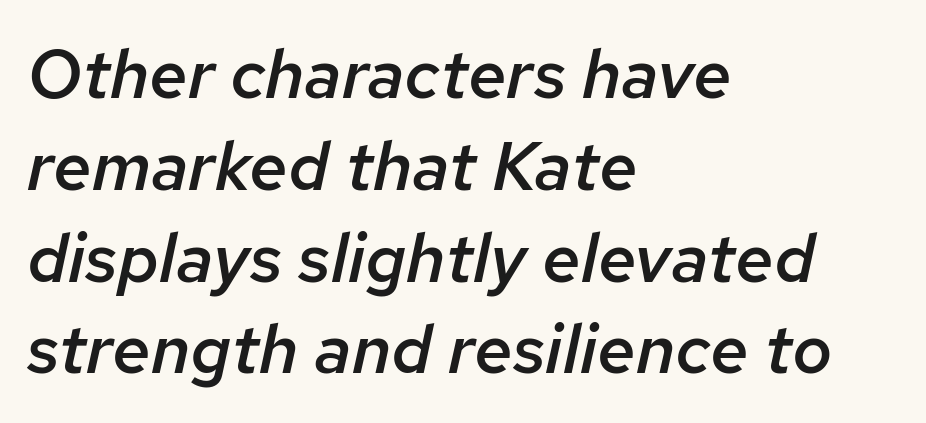
Q: Is the text bold? A: Semi-bold.
Q: Is the text italic (slanted)? A: Yes, it leans right by about 12 degrees.
Q: Is the text underlined? A: No.
Q: How is the paragraph aligned? A: Left-aligned.
Q: Is the spacing between letters normal or unusually wide? A: Normal.
Q: Is the spacing between lines tight, normal or loose? A: Normal.
Q: Width (condensed, normal, or wide)? A: Normal.
Q: Stroke contrast? A: Low.
Q: x-height? A: Medium.
Q: Monospaced? A: No.
